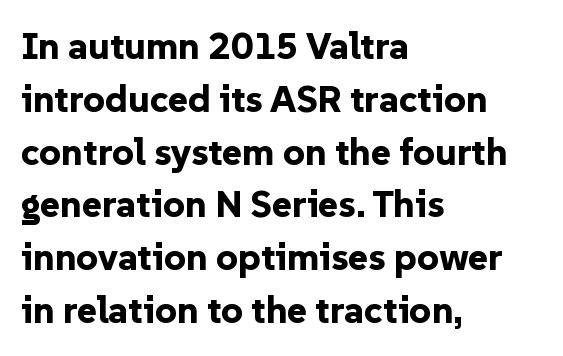
Does the lettering tilt? It doesn't — this is upright. How are the letters spaced? Ordinarily, with no added tracking. The space beneath each line is pristine and unruled. One-word summary of the alignment: left.
